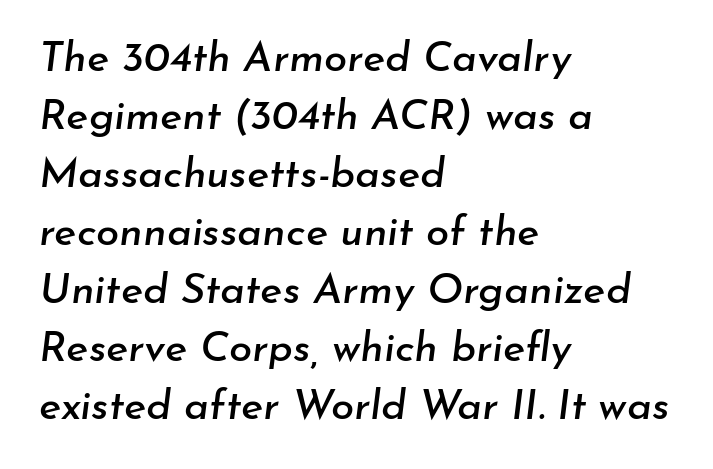
{"italic": "yes", "lean": "right", "slant_degrees": 7, "width": "normal", "stroke_contrast": "low", "x_height": "small", "monospaced": "no", "underline": "no", "align": "left", "line_spacing": "normal", "line_spacing_ratio": 1.38, "letter_spacing": "normal", "letter_spacing_em": 0.0, "glyph_px": 42}
